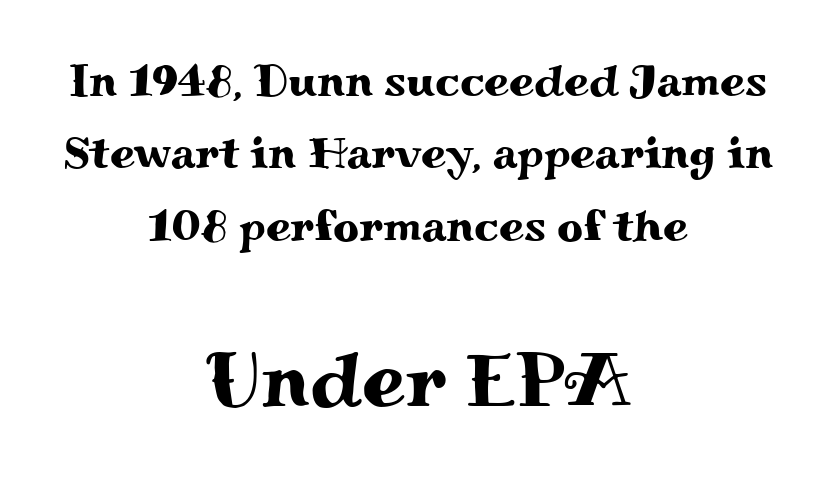
Q: Is the text italic (slanted)? A: No, it is upright.
Q: Is the typeface a serif or a sans-serif typeface? A: Serif.
Q: Is the text underlined? A: No.
Q: How is the paragraph aligned? A: Centered.
Q: Is the spacing between letters normal or unusually wide? A: Normal.
Q: Is the spacing between lines tight, normal or loose? A: Normal.
Q: Which block of text is set in a larger size, the first (top) or the second (bottom)? A: The second (bottom) one.
Q: Width (condensed, normal, or wide)? A: Wide.
Q: Stroke contrast? A: Medium.
Q: x-height? A: Small.
Q: Monospaced? A: No.
